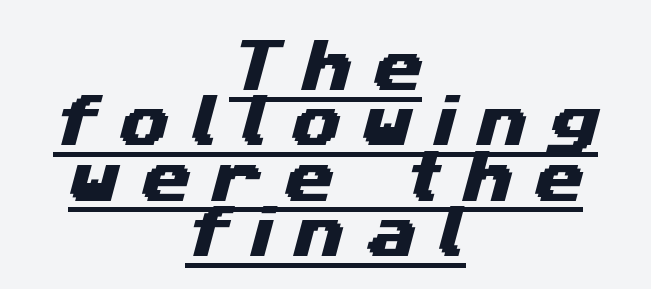
{"serif": "no", "width": "wide", "stroke_contrast": "medium", "x_height": "medium", "monospaced": "no", "underline": "yes", "align": "center", "line_spacing": "tight", "line_spacing_ratio": 0.97, "letter_spacing": "wide", "letter_spacing_em": 0.38, "glyph_px": 57}
